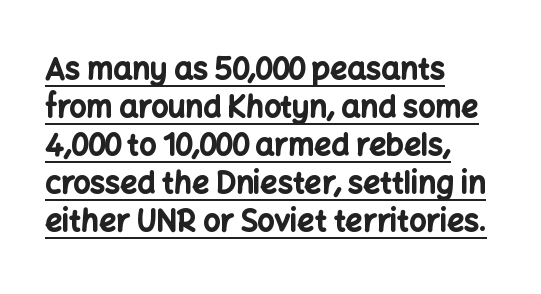
{"serif": "no", "italic": "no", "bold": "yes", "weight": "bold", "width": "normal", "stroke_contrast": "low", "x_height": "medium", "monospaced": "no", "underline": "yes", "align": "left", "line_spacing": "normal", "line_spacing_ratio": 1.27, "letter_spacing": "normal", "letter_spacing_em": 0.0, "glyph_px": 30}
